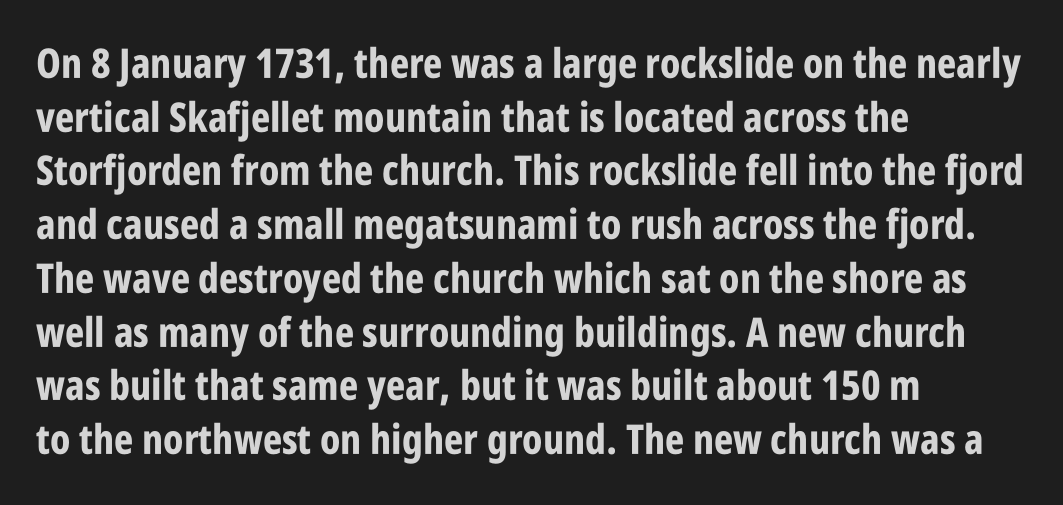
Do the characters align in a grid? No, the font is proportional. Each word holds together tightly as a unit, with standard inter-letter gaps. Baseline-to-baseline distance is the conventional proportion of letter height. In terms of weight, the rendering is a true, heavy bold.
